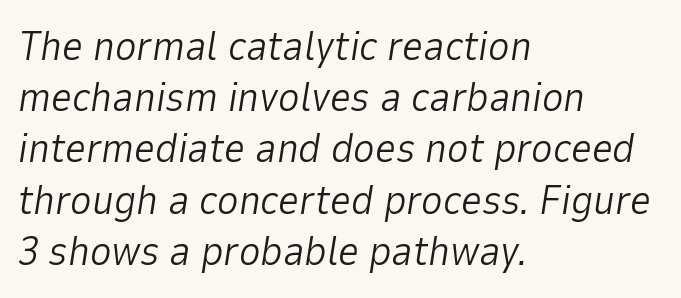
{"italic": "yes", "lean": "right", "slant_degrees": 9, "bold": "no", "weight": "light", "width": "normal", "stroke_contrast": "low", "x_height": "medium", "monospaced": "no", "underline": "no", "align": "left", "line_spacing": "normal", "line_spacing_ratio": 1.25, "letter_spacing": "normal", "letter_spacing_em": 0.0, "glyph_px": 41}
